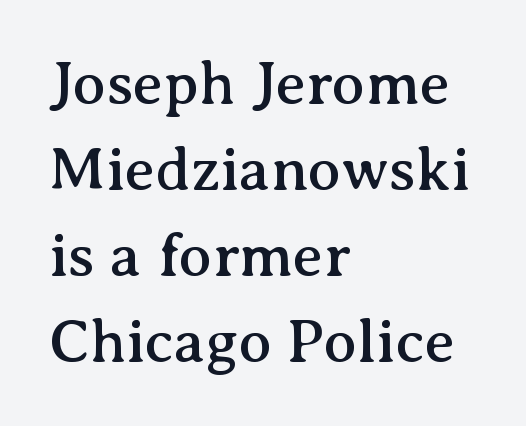
The characters display serif detailing at their extremities. Tall strokes in this sample are plumb rather than angled. These lines are rendered in a variable-pitch font. Underline: absent.
